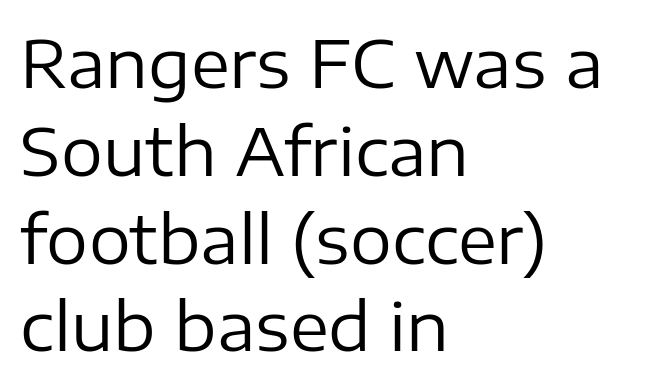
The image shows 66 px regular-weight sans-serif type, upright; set left-aligned, normal line spacing (1.33x), normal letter spacing, not underlined; low stroke contrast and a medium x-height.
